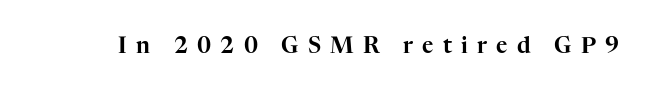
The image shows 22 px text type, upright; set unusually wide letter spacing (+0.42 em), not underlined.
